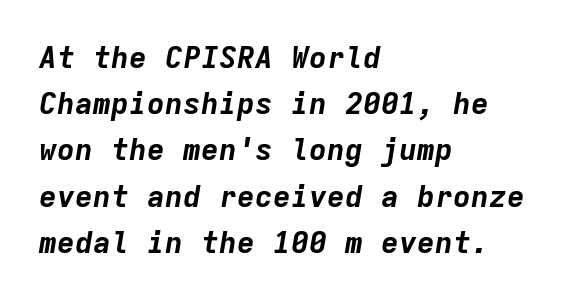
The image shows 30 px bold type, italic (leaning right), monospaced; set left-aligned, normal line spacing (1.54x), normal letter spacing, not underlined; low stroke contrast and a medium x-height.
